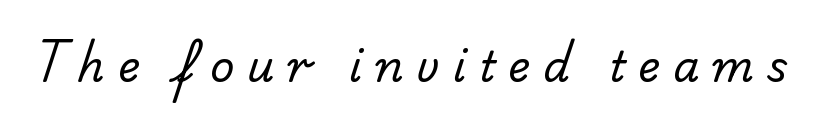
Q: Is the text bold? A: No.
Q: Is the typeface a serif or a sans-serif typeface? A: Sans-serif.
Q: Is the text underlined? A: No.
Q: Is the spacing between letters normal or unusually wide? A: Unusually wide.
Q: Width (condensed, normal, or wide)? A: Normal.
Q: Stroke contrast? A: Low.
Q: x-height? A: Small.
Q: Monospaced? A: No.
